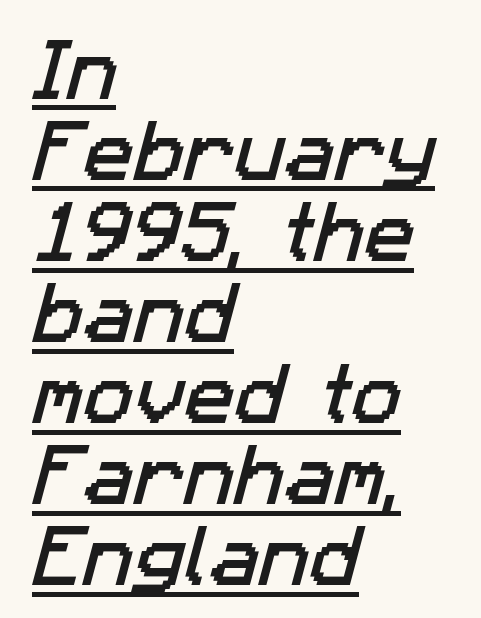
{"serif": "no", "width": "normal", "stroke_contrast": "low", "x_height": "medium", "monospaced": "no", "underline": "yes", "align": "left", "line_spacing_ratio": 1.21, "letter_spacing": "normal", "letter_spacing_em": 0.0, "glyph_px": 67}
